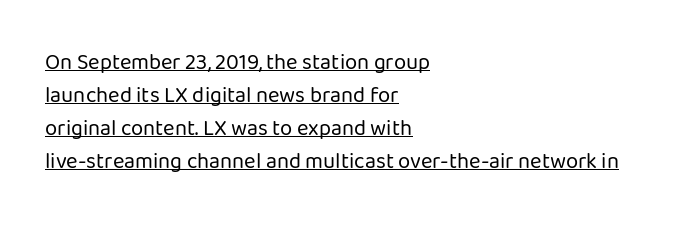
Does the leading feel generous? No, just average. Is this a heavy cut? Hardly; it is regular or lighter. Default kerning and tracking; the words read as compact shapes. Is there any slant? The stems are plumb.
